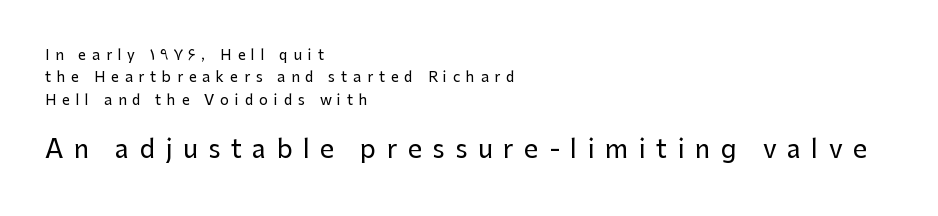
The image shows 25 px text type, upright; set left-aligned, normal line spacing (1.59x), unusually wide letter spacing (+0.42 em), not underlined; the second (bottom) block is 1.79x larger.
